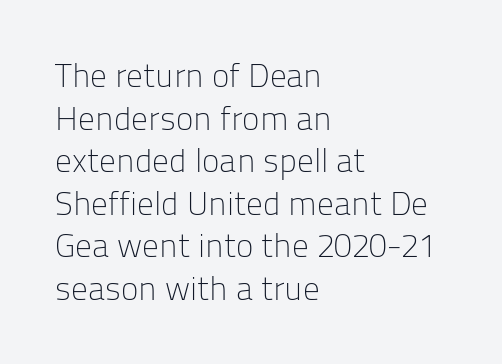
The image shows 33 px light sans-serif type, upright; set left-aligned, normal line spacing (1.29x), normal letter spacing, not underlined; low stroke contrast and a medium x-height.
